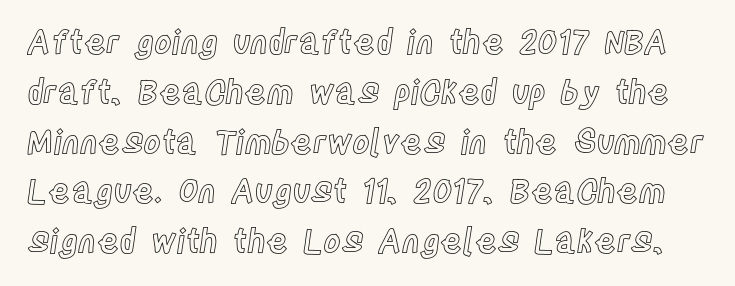
{"width": "condensed", "x_height": "large", "monospaced": "no", "underline": "no", "line_spacing": "normal", "line_spacing_ratio": 1.51, "letter_spacing": "normal", "letter_spacing_em": 0.0, "glyph_px": 33}
